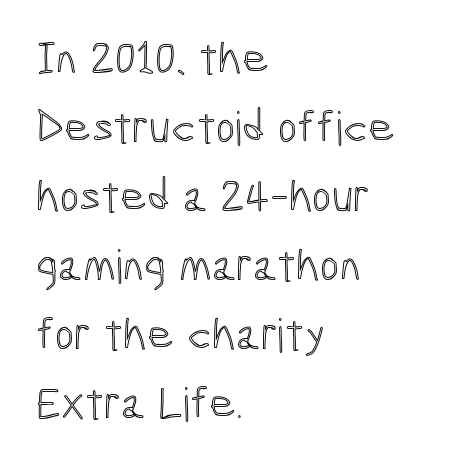
{"italic": "no", "width": "condensed", "x_height": "medium", "monospaced": "no", "underline": "no", "align": "left", "line_spacing": "normal", "line_spacing_ratio": 1.5, "letter_spacing": "normal", "letter_spacing_em": 0.0, "glyph_px": 46}
